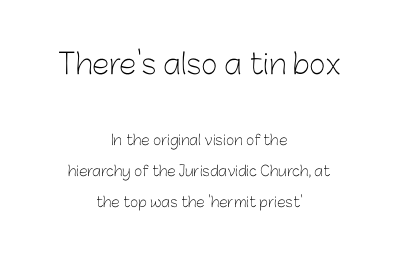
Students, observe: this is what heavily led, spacious text looks like. The setting favours the middle, as headings and verse often do. A typesetter would call this proportional, since set widths differ per character. The gap between lines stays unmarked. The letters carry no serifs — their stems end cleanly without finishing strokes. Type size steps down from the first block to the second.
